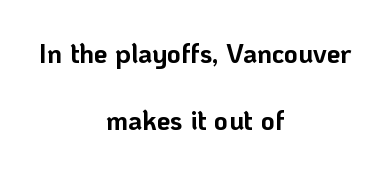
{"italic": "no", "bold": "yes", "underline": "no", "align": "center", "line_spacing": "loose", "line_spacing_ratio": 2.47, "letter_spacing": "normal", "letter_spacing_em": 0.0, "glyph_px": 27}
